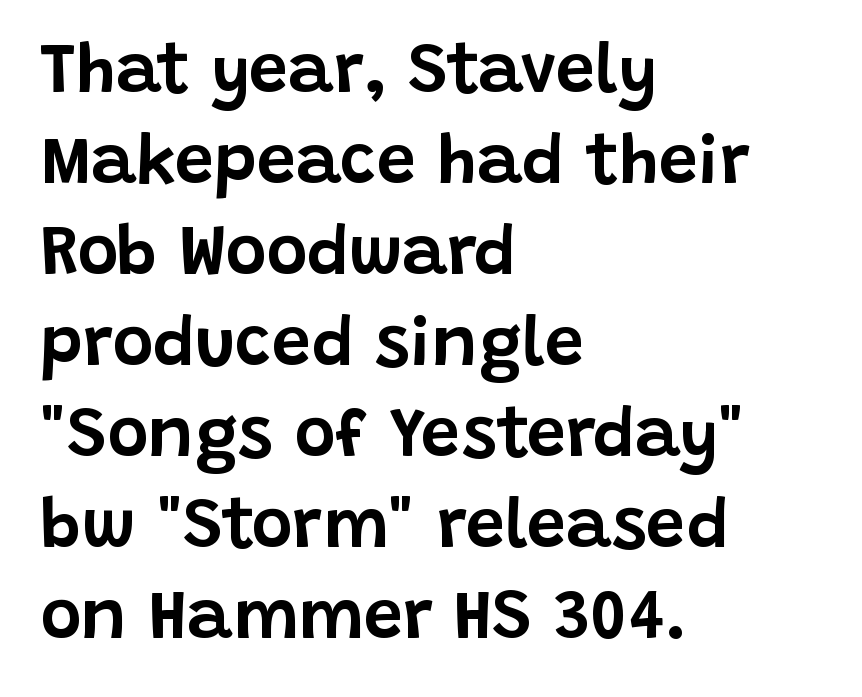
The image shows 70 px sans-serif type, upright; set left-aligned, normal line spacing (1.3x), normal letter spacing, not underlined; low stroke contrast and a large x-height.
